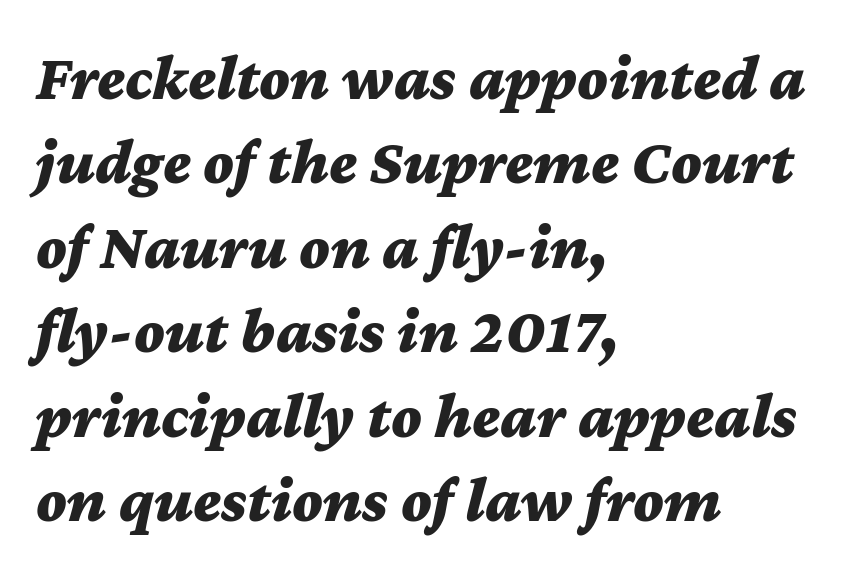
Q: Is the text bold? A: Yes.
Q: Is the text italic (slanted)? A: Yes, it leans right by about 12 degrees.
Q: Is the text underlined? A: No.
Q: How is the paragraph aligned? A: Left-aligned.
Q: Is the spacing between letters normal or unusually wide? A: Normal.
Q: Is the spacing between lines tight, normal or loose? A: Normal.
Q: Width (condensed, normal, or wide)? A: Wide.
Q: Stroke contrast? A: Medium.
Q: x-height? A: Medium.
Q: Monospaced? A: No.
